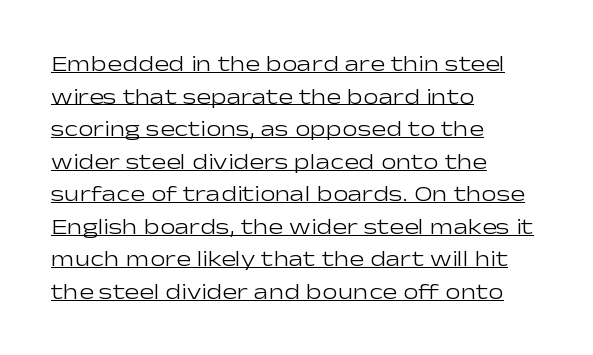
{"italic": "no", "bold": "no", "underline": "yes", "align": "left", "line_spacing": "normal", "line_spacing_ratio": 1.48, "letter_spacing": "normal", "letter_spacing_em": 0.0, "glyph_px": 22}
